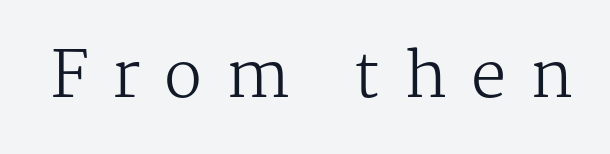
{"serif": "yes", "italic": "no", "bold": "no", "weight": "regular", "width": "normal", "stroke_contrast": "medium", "x_height": "medium", "monospaced": "no", "underline": "no", "letter_spacing": "wide", "letter_spacing_em": 0.38, "glyph_px": 63}
